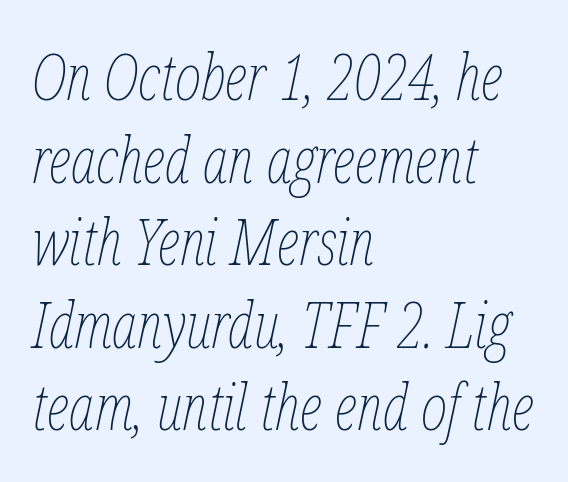
No heavy texture on the line: the type isn't bold. A student would call this left alignment; a typographer would say flush left, rag right. Nobody drew a line under any word here. The font's italic variant was chosen for this text.
